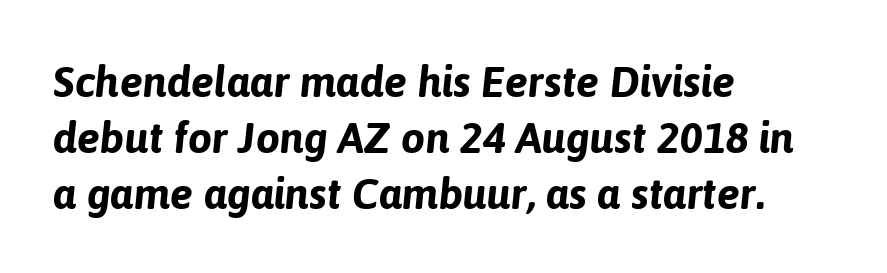
The paragraph has a hard left edge and a soft right edge. Look at the stroke-to-counter ratio: heavy, a bold. Line spacing here is normal. This sample has the flowing, uneven cadence of proportional lettering. There's an unmistakable incline to the writing here. Descenders hang freely into open space.
